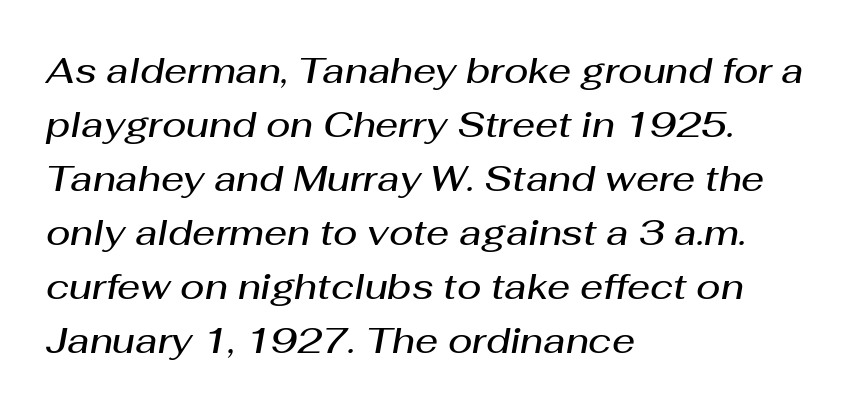
Emphasis by weight is partial: semibold. Horizontal alignment here is leftward, the default for most running prose. Think of a printed novel: that variable character pitch is what you see here. The space directly below the letters is spotless. This rendering leaves character spacing at its baseline value. Slanted lettering throughout.
